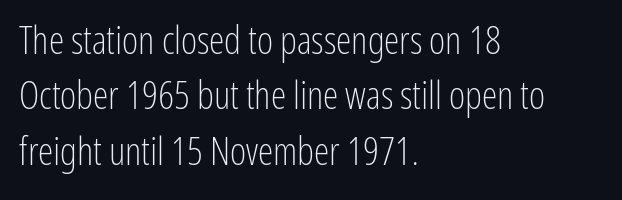
The image shows 39 px light, condensed sans-serif type, upright; set left-aligned, normal line spacing (1.42x), normal letter spacing, not underlined; low stroke contrast and a medium x-height.
